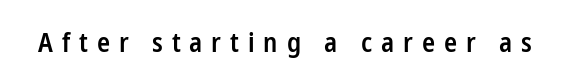
{"italic": "no", "bold": "semi", "underline": "no", "letter_spacing": "wide", "letter_spacing_em": 0.33, "glyph_px": 27}
